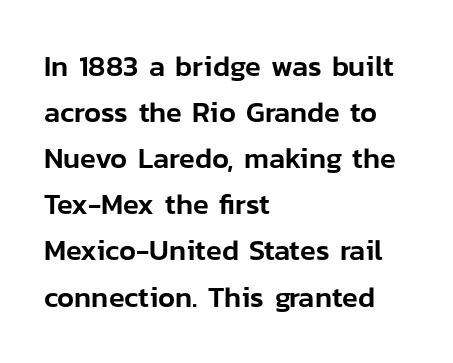
The image shows 29 px sans-serif type, upright; set left-aligned, normal line spacing (1.59x), normal letter spacing, not underlined; low stroke contrast and a medium x-height.
